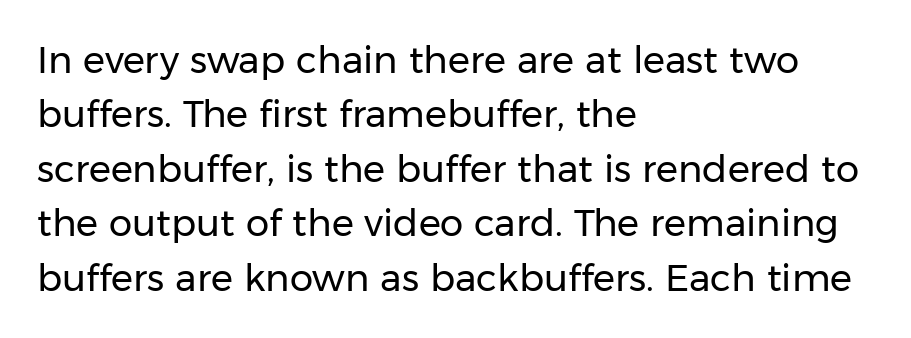
The image shows 37 px regular-weight sans-serif type, upright; set left-aligned, normal line spacing (1.47x), normal letter spacing, not underlined; low stroke contrast and a medium x-height.
